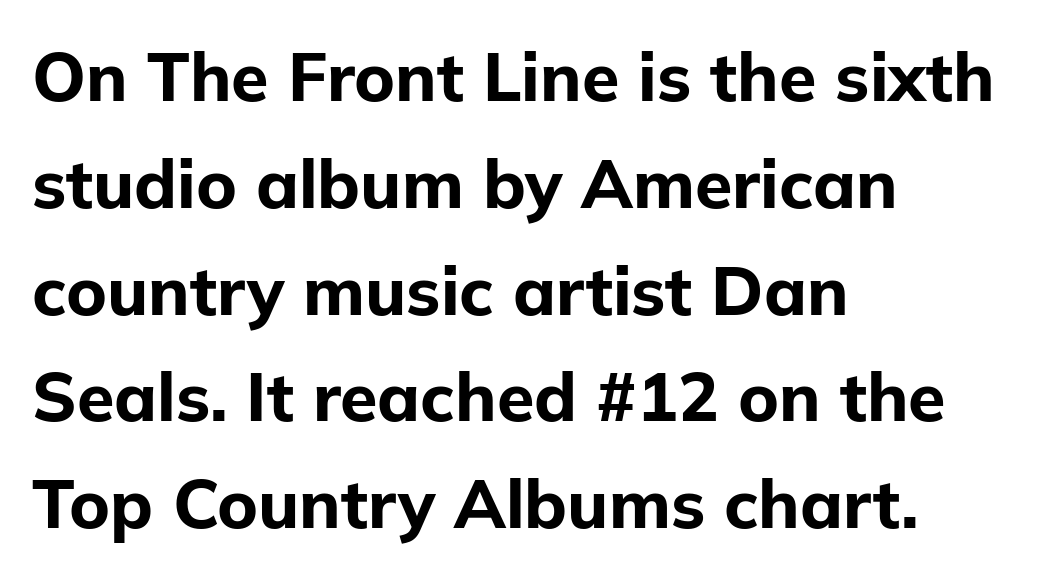
{"serif": "no", "italic": "no", "bold": "yes", "weight": "bold", "width": "normal", "stroke_contrast": "low", "x_height": "medium", "monospaced": "no", "underline": "no", "align": "left", "line_spacing": "normal", "line_spacing_ratio": 1.57, "letter_spacing": "normal", "letter_spacing_em": 0.0, "glyph_px": 68}
